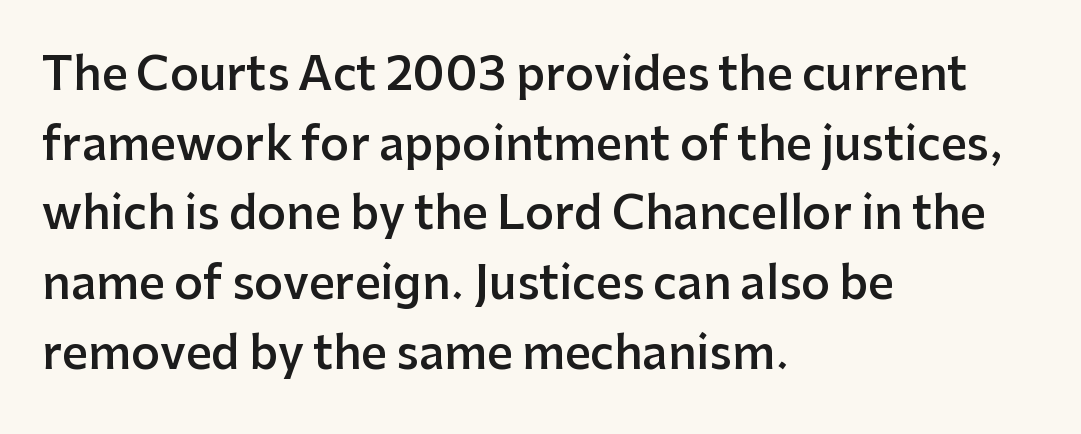
{"serif": "no", "italic": "no", "bold": "semi", "weight": "semibold", "width": "normal", "stroke_contrast": "low", "x_height": "medium", "monospaced": "no", "underline": "no", "align": "left", "line_spacing": "normal", "line_spacing_ratio": 1.55, "letter_spacing": "normal", "letter_spacing_em": 0.0, "glyph_px": 45}
